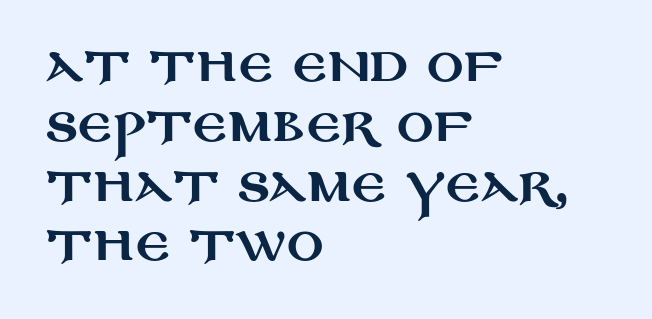
The image shows 46 px wide sans-serif type, upright; set left-aligned, normal line spacing (1.3x), normal letter spacing, not underlined; medium stroke contrast and a large x-height.
